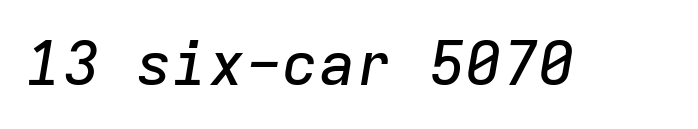
Q: Is the text italic (slanted)? A: Yes, it leans right by about 9 degrees.
Q: Is the text underlined? A: No.
Q: Is the spacing between letters normal or unusually wide? A: Normal.
Q: Width (condensed, normal, or wide)? A: Normal.
Q: Stroke contrast? A: Low.
Q: x-height? A: Medium.
Q: Monospaced? A: Yes.
